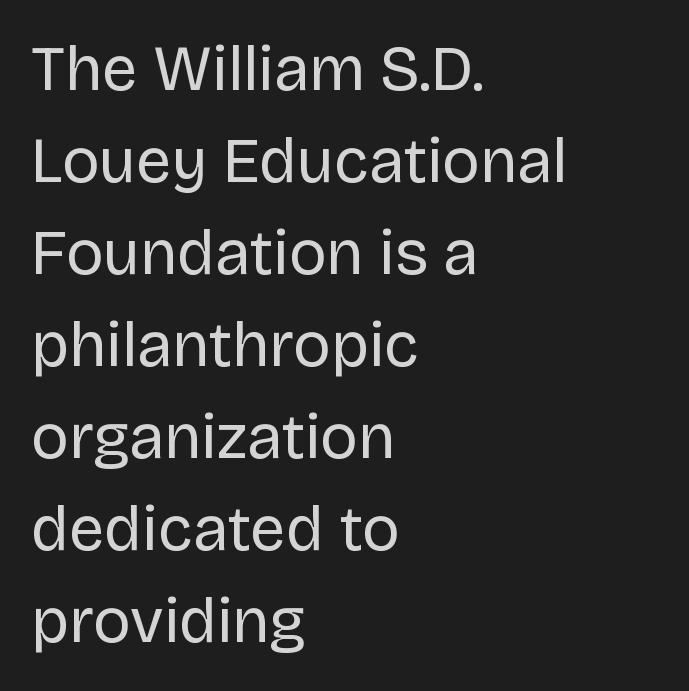
The image shows 63 px regular-weight sans-serif type, upright; set left-aligned, normal line spacing (1.46x), normal letter spacing, not underlined; low stroke contrast and a large x-height.
